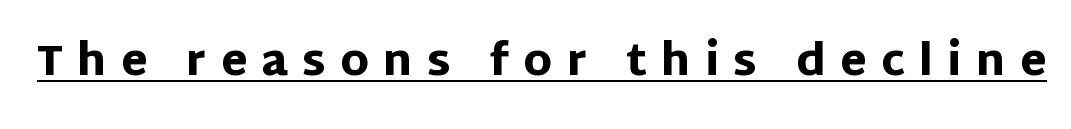
Observe the wide spacing: letters keep a clear distance from each other. These lines are rendered in a variable-pitch font. Glance below the letters and you will spot a drawn line. The letters stand upright; this is a roman face.
